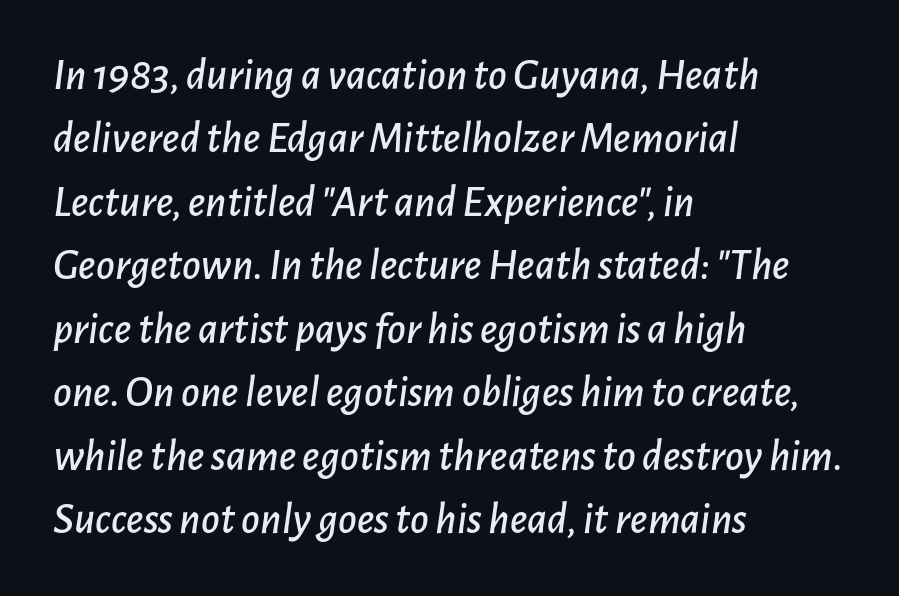
The image shows 45 px text type, italic (leaning right); set left-aligned, normal line spacing (1.41x), normal letter spacing, not underlined; low stroke contrast and a medium x-height.
